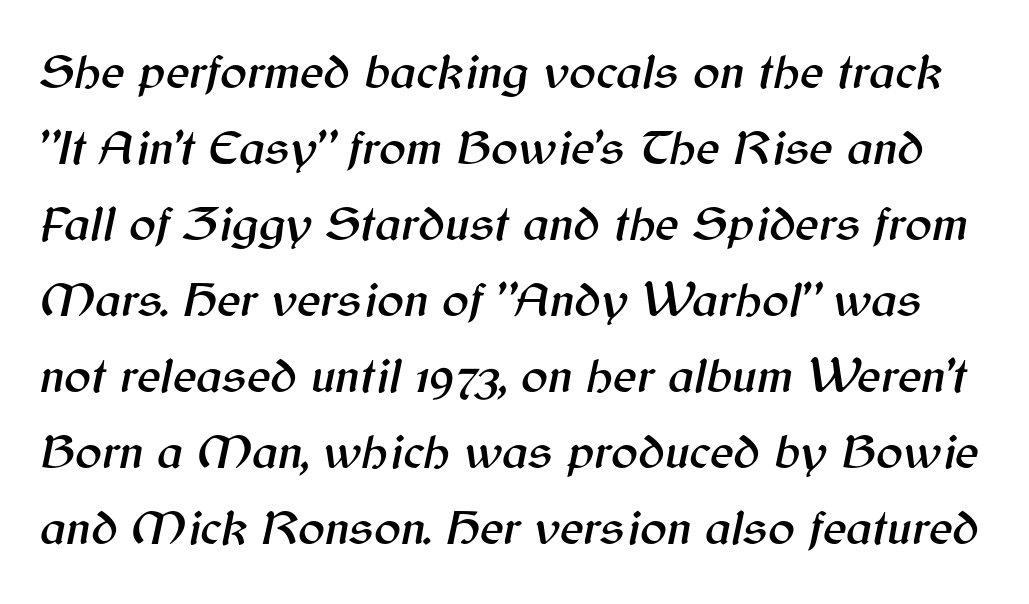
The rendering applies a slant to the glyphs. This rendering leaves character spacing at its baseline value. A bare baseline throughout the passage. Regarding leading, the lines here are spaced in the standard way.
